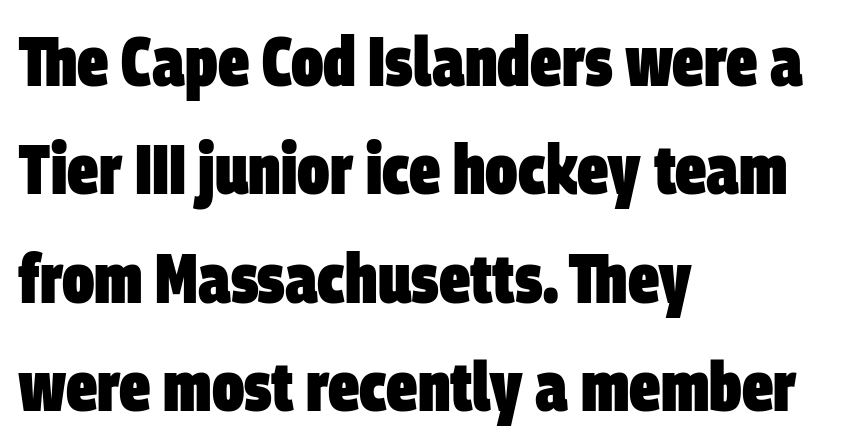
The image shows 70 px heavy, condensed sans-serif type; set left-aligned, normal line spacing (1.55x), normal letter spacing, not underlined; low stroke contrast and a large x-height.
